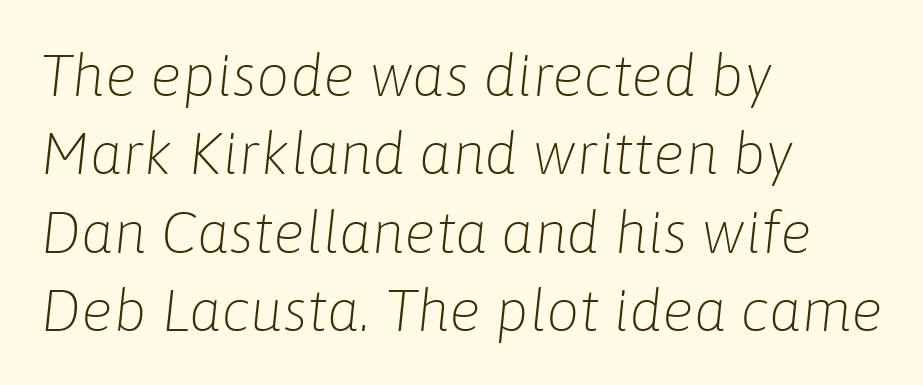
The image shows 59 px light type, italic (leaning right); set left-aligned, normal line spacing (1.33x), normal letter spacing, not underlined; low stroke contrast and a medium x-height.
